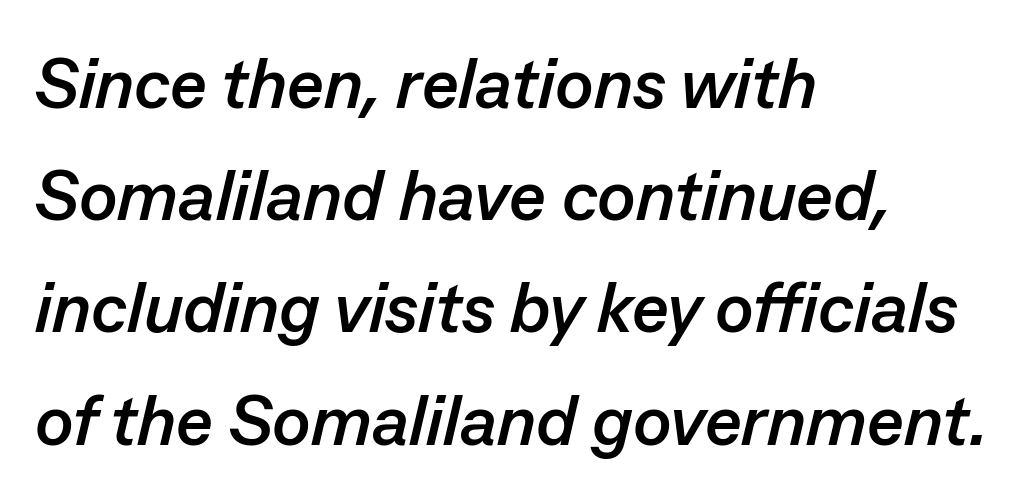
{"italic": "yes", "lean": "right", "slant_degrees": 13, "bold": "yes", "weight": "semibold", "width": "normal", "stroke_contrast": "low", "x_height": "medium", "monospaced": "no", "underline": "no", "align": "left", "line_spacing": "normal", "line_spacing_ratio": 1.58, "letter_spacing": "normal", "letter_spacing_em": 0.0, "glyph_px": 71}
